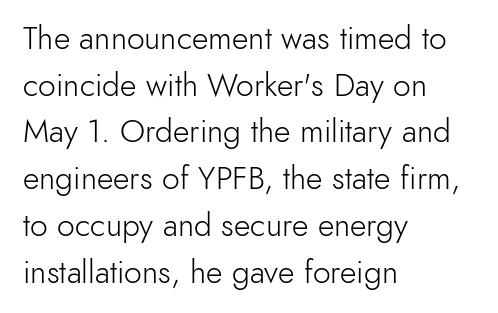
The image shows 32 px light sans-serif type, upright; set left-aligned, normal line spacing (1.46x), normal letter spacing, not underlined; a small x-height.
